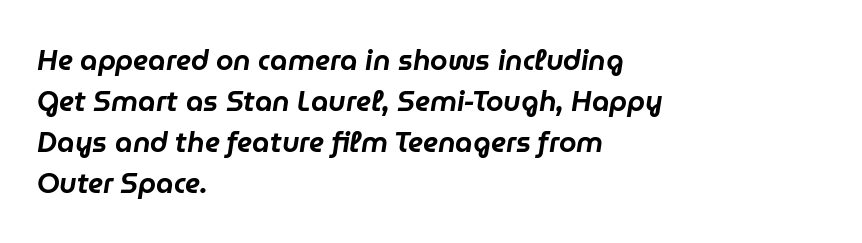
Q: Is the text italic (slanted)? A: Yes, it leans right by about 9 degrees.
Q: Is the text underlined? A: No.
Q: How is the paragraph aligned? A: Left-aligned.
Q: Is the spacing between letters normal or unusually wide? A: Normal.
Q: Is the spacing between lines tight, normal or loose? A: Normal.
Q: Width (condensed, normal, or wide)? A: Normal.
Q: Stroke contrast? A: Low.
Q: x-height? A: Medium.
Q: Monospaced? A: No.
